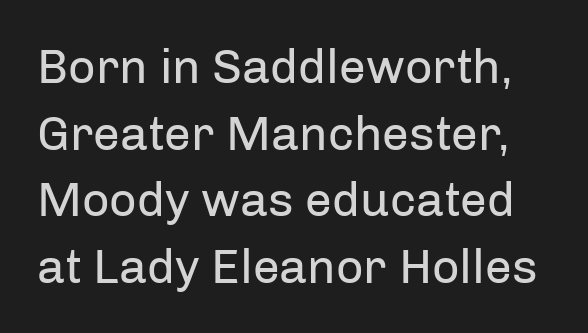
No feet cap the strokes, marking this as sans-serif type. Weight: not bold — regular or lighter. Designer's note — italics off, roman on. Bare-footed words on every line. The rendering uses natural spacing where letterforms have individual widths.
